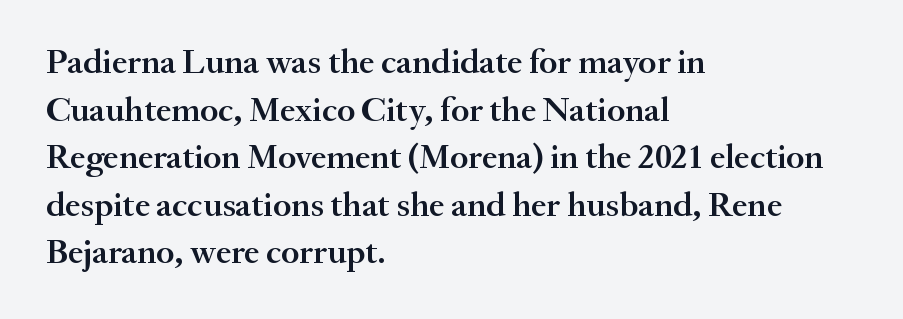
Q: Is the text bold? A: Semi-bold.
Q: Is the text italic (slanted)? A: No, it is upright.
Q: Is the typeface a serif or a sans-serif typeface? A: Serif.
Q: Is the text underlined? A: No.
Q: How is the paragraph aligned? A: Left-aligned.
Q: Is the spacing between letters normal or unusually wide? A: Normal.
Q: Is the spacing between lines tight, normal or loose? A: Normal.
Q: Width (condensed, normal, or wide)? A: Normal.
Q: Stroke contrast? A: Medium.
Q: x-height? A: Small.
Q: Monospaced? A: No.
